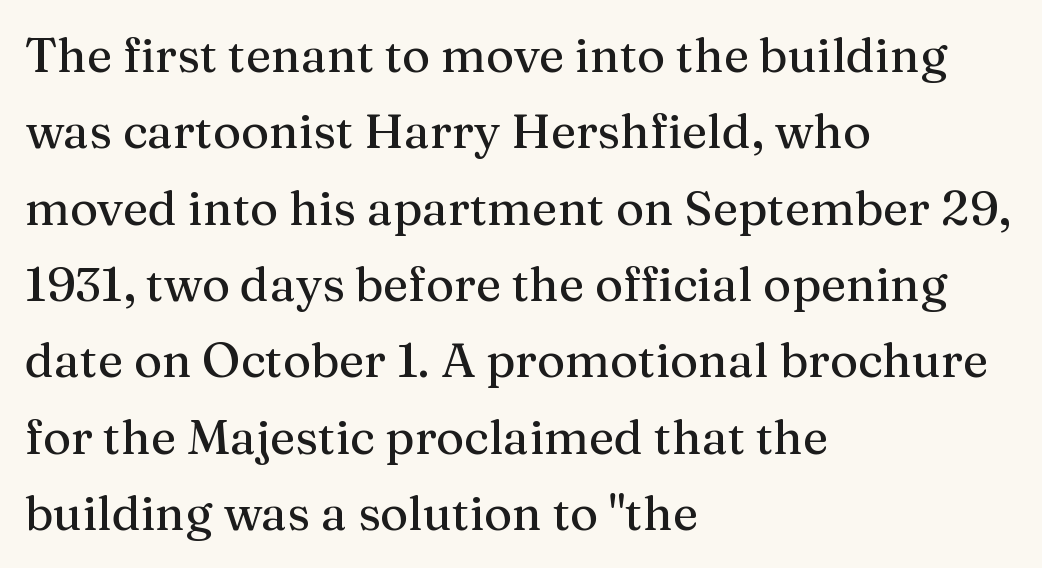
Q: Is the text italic (slanted)? A: No, it is upright.
Q: Is the typeface a serif or a sans-serif typeface? A: Serif.
Q: Is the text underlined? A: No.
Q: How is the paragraph aligned? A: Left-aligned.
Q: Is the spacing between letters normal or unusually wide? A: Normal.
Q: Is the spacing between lines tight, normal or loose? A: Normal.
Q: Width (condensed, normal, or wide)? A: Normal.
Q: Stroke contrast? A: Medium.
Q: x-height? A: Medium.
Q: Monospaced? A: No.
